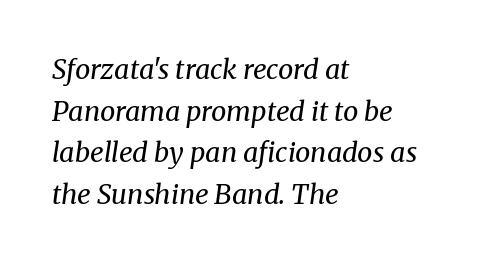
The image shows 27 px text type, italic (leaning right); set left-aligned, normal line spacing (1.54x), normal letter spacing, not underlined.
